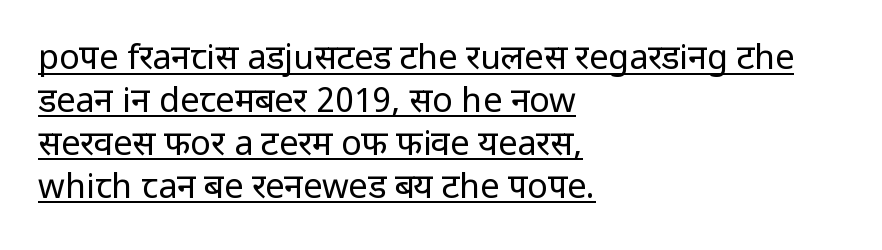
The image shows 34 px regular-weight sans-serif type, upright; set left-aligned, normal line spacing (1.26x), normal letter spacing, underlined; low stroke contrast and a medium x-height.
